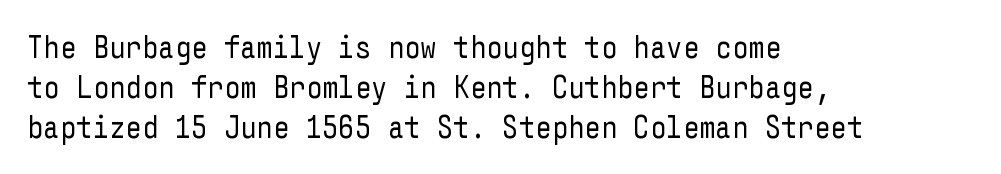
The image shows 32 px regular-weight, condensed sans-serif type, upright; set left-aligned, normal line spacing (1.25x), normal letter spacing, not underlined; low stroke contrast and a medium x-height.
